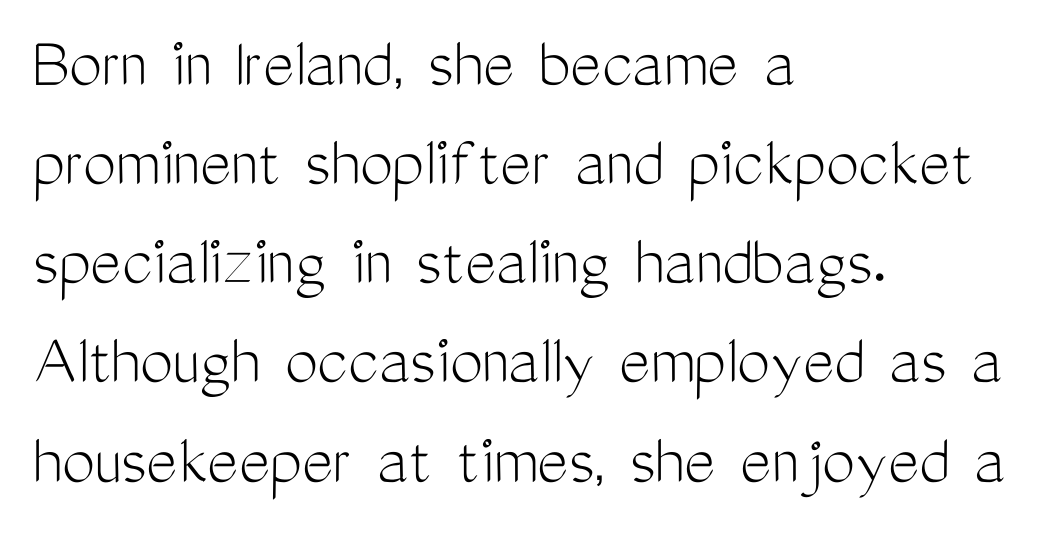
Serif or sans? Sans — the stroke terminals are bare. These lines were composed using upright roman letters. The vertical gap from one line to the next is medium. A typesetter would call this proportional, since set widths differ per character. Compared with a typical body face, this is equally light or lighter still. The words here are not underlined.
